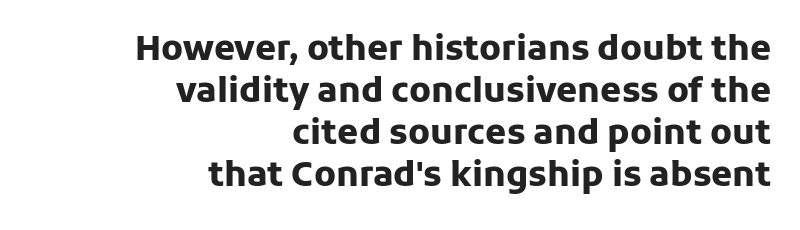
Q: Is the text bold? A: Yes.
Q: Is the text italic (slanted)? A: No, it is upright.
Q: Is the typeface a serif or a sans-serif typeface? A: Sans-serif.
Q: Is the text underlined? A: No.
Q: How is the paragraph aligned? A: Right-aligned.
Q: Is the spacing between letters normal or unusually wide? A: Normal.
Q: Width (condensed, normal, or wide)? A: Normal.
Q: Stroke contrast? A: Low.
Q: x-height? A: Medium.
Q: Monospaced? A: No.
